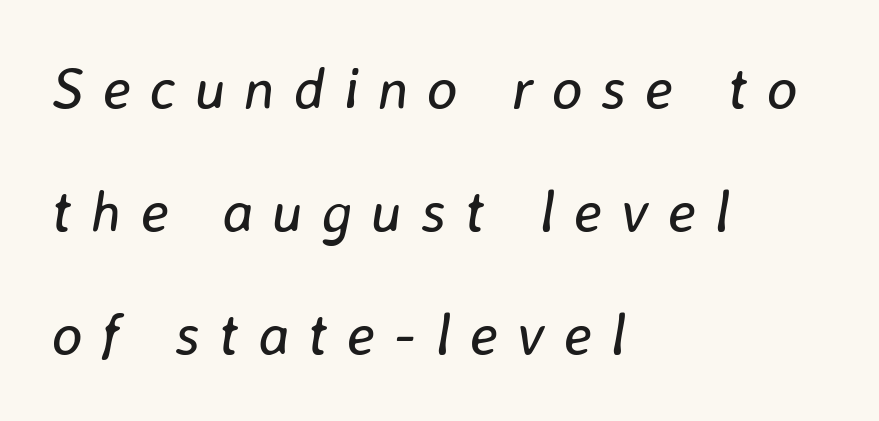
The specimen reads as italic at a glance. Varying glyph widths throughout — classic text-font behaviour. The characters are drawn with everyday or finer stroke widths. Every row of glyphs begins at an identical x-position on the left. The horizontal fit of the characters is loose and conspicuously gappy.
